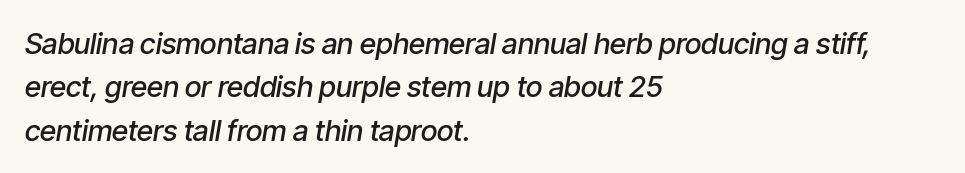
Think of a printed novel: that variable character pitch is what you see here. Does the leading feel generous? No, just average. Visually the block forms a straight wall on the left and a jagged coastline on the right. The passage shown is not underscored anywhere.
